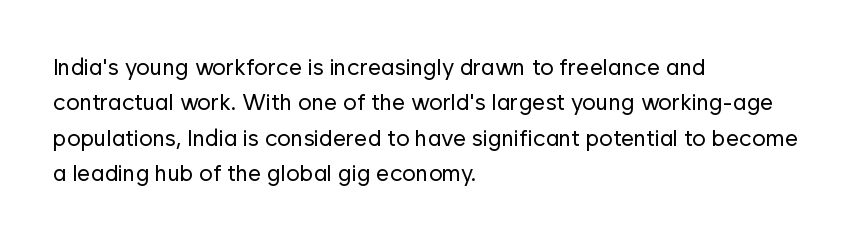
The face looks like a standard text weight, possibly lighter. Vertical strokes here are truly vertical. These lines keep a tight, regular rhythm from letter to letter. Leading matches the norm, producing a regular column. Left-aligned paragraph, ragged on the right. The space directly below the letters is spotless.
